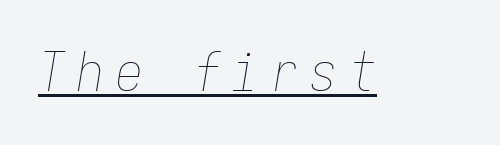
The image shows 54 px thin, condensed type, italic (leaning right), monospaced; set unusually wide letter spacing (+0.22 em), underlined; low stroke contrast and a medium x-height.
